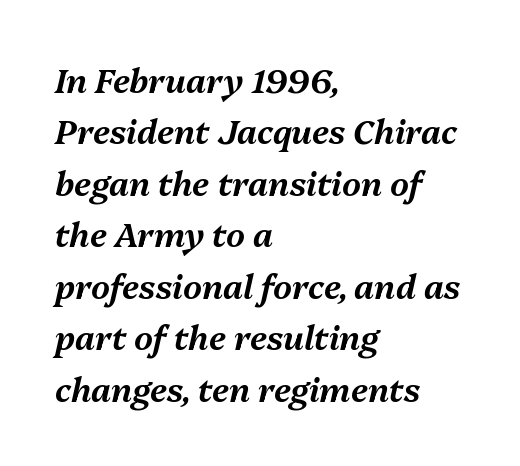
Q: Is the text italic (slanted)? A: Yes, it leans right by about 13 degrees.
Q: Is the text underlined? A: No.
Q: How is the paragraph aligned? A: Left-aligned.
Q: Is the spacing between letters normal or unusually wide? A: Normal.
Q: Is the spacing between lines tight, normal or loose? A: Normal.
Q: Width (condensed, normal, or wide)? A: Normal.
Q: Stroke contrast? A: Medium.
Q: x-height? A: Medium.
Q: Monospaced? A: No.
